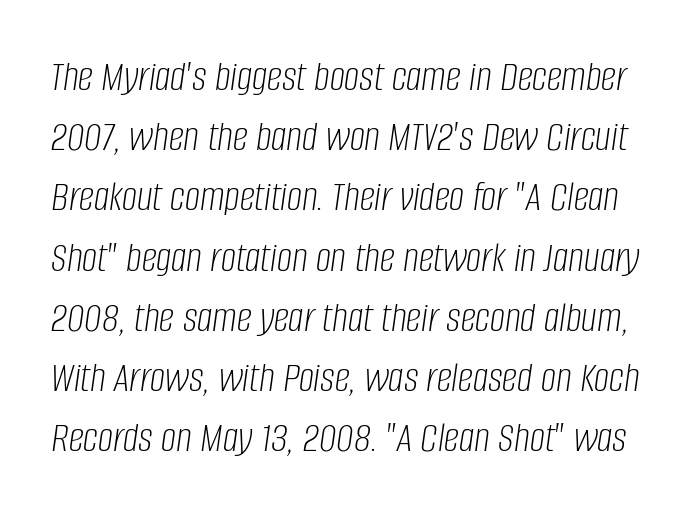
The image shows 43 px light, condensed type, italic (leaning right); set normal line spacing (1.4x), normal letter spacing, not underlined; low stroke contrast and a large x-height.
